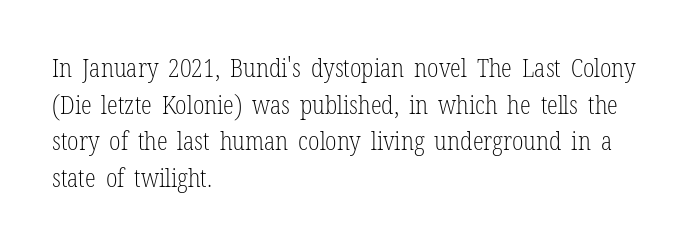
Q: Is the text bold? A: No.
Q: Is the text italic (slanted)? A: No, it is upright.
Q: Is the text underlined? A: No.
Q: How is the paragraph aligned? A: Left-aligned.
Q: Is the spacing between letters normal or unusually wide? A: Normal.
Q: Is the spacing between lines tight, normal or loose? A: Normal.
